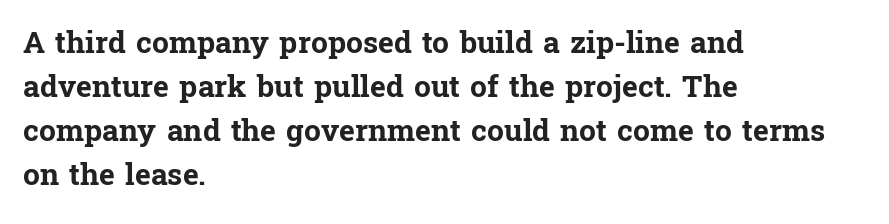
Q: Is the text bold? A: Yes.
Q: Is the text italic (slanted)? A: No, it is upright.
Q: Is the typeface a serif or a sans-serif typeface? A: Serif.
Q: Is the text underlined? A: No.
Q: How is the paragraph aligned? A: Left-aligned.
Q: Is the spacing between letters normal or unusually wide? A: Normal.
Q: Is the spacing between lines tight, normal or loose? A: Normal.
Q: Width (condensed, normal, or wide)? A: Normal.
Q: Stroke contrast? A: Low.
Q: x-height? A: Medium.
Q: Monospaced? A: No.
